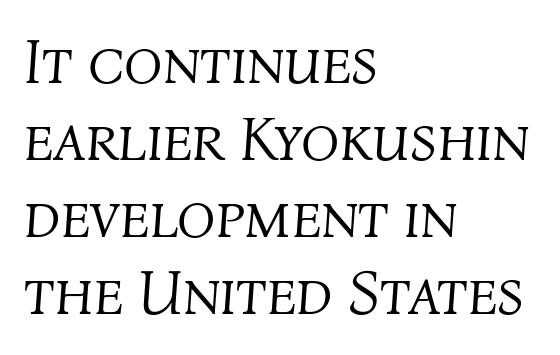
{"italic": "yes", "lean": "right", "slant_degrees": 4, "bold": "no", "weight": "light", "width": "normal", "stroke_contrast": "medium", "x_height": "medium", "monospaced": "no", "underline": "no", "align": "left", "line_spacing_ratio": 1.22, "letter_spacing": "normal", "letter_spacing_em": 0.0, "glyph_px": 63}
